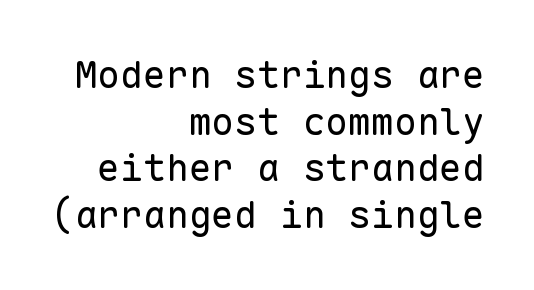
Q: Is the text bold? A: No.
Q: Is the text italic (slanted)? A: No, it is upright.
Q: Is the typeface a serif or a sans-serif typeface? A: Sans-serif.
Q: Is the text underlined? A: No.
Q: How is the paragraph aligned? A: Right-aligned.
Q: Is the spacing between letters normal or unusually wide? A: Normal.
Q: Width (condensed, normal, or wide)? A: Normal.
Q: Stroke contrast? A: Low.
Q: x-height? A: Medium.
Q: Monospaced? A: Yes.
